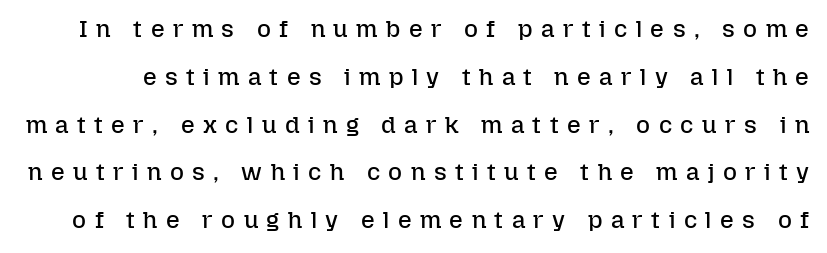
Q: Is the text bold? A: No.
Q: Is the text italic (slanted)? A: No, it is upright.
Q: Is the text underlined? A: No.
Q: Is the spacing between letters normal or unusually wide? A: Unusually wide.
Q: Is the spacing between lines tight, normal or loose? A: Loose.
